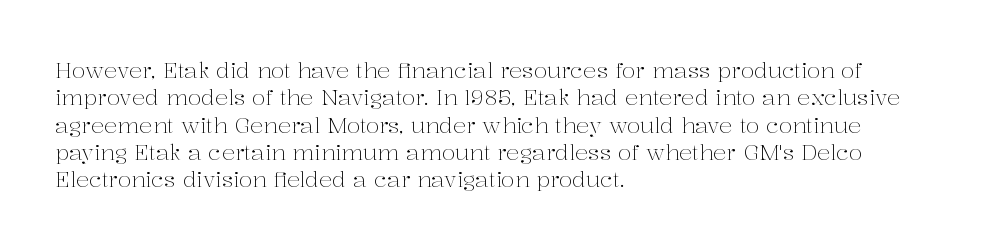
Q: Is the text bold? A: No.
Q: Is the text italic (slanted)? A: No, it is upright.
Q: Is the text underlined? A: No.
Q: How is the paragraph aligned? A: Left-aligned.
Q: Is the spacing between letters normal or unusually wide? A: Normal.
